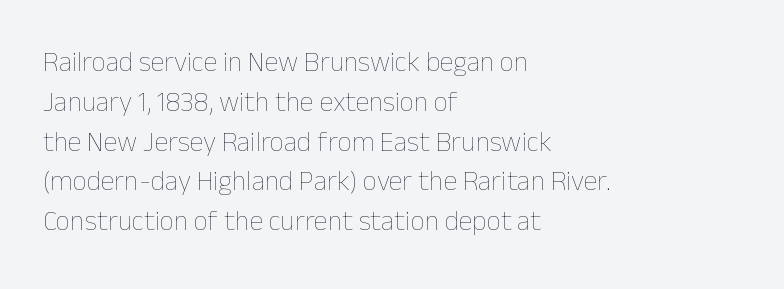
Q: Is the text bold? A: No.
Q: Is the text italic (slanted)? A: No, it is upright.
Q: Is the text underlined? A: No.
Q: How is the paragraph aligned? A: Left-aligned.
Q: Is the spacing between letters normal or unusually wide? A: Normal.
Q: Is the spacing between lines tight, normal or loose? A: Normal.
Q: Width (condensed, normal, or wide)? A: Normal.
Q: Stroke contrast? A: Low.
Q: x-height? A: Medium.
Q: Monospaced? A: No.
